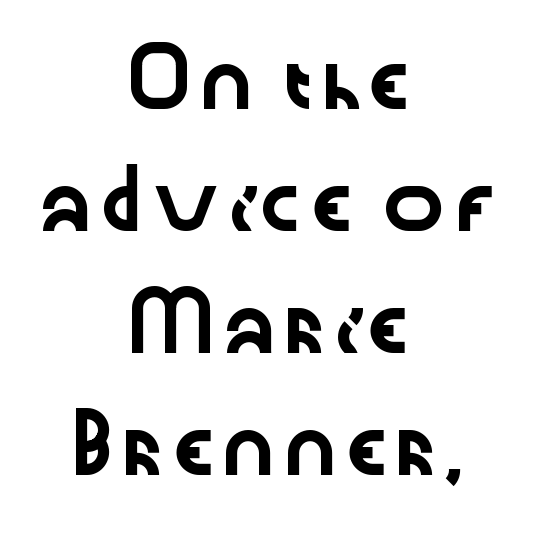
Q: Is the text italic (slanted)? A: No, it is upright.
Q: Is the typeface a serif or a sans-serif typeface? A: Sans-serif.
Q: Is the text underlined? A: No.
Q: How is the paragraph aligned? A: Centered.
Q: Is the spacing between letters normal or unusually wide? A: Normal.
Q: Is the spacing between lines tight, normal or loose? A: Loose.
Q: Width (condensed, normal, or wide)? A: Wide.
Q: Stroke contrast? A: Low.
Q: x-height? A: Medium.
Q: Monospaced? A: No.
